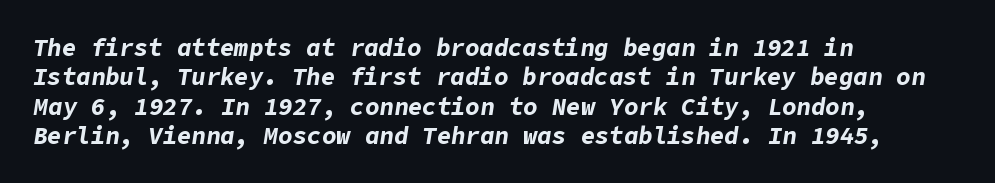
{"italic": "yes", "lean": "right", "slant_degrees": 9, "bold": "yes", "underline": "no", "align": "left", "line_spacing_ratio": 1.22, "letter_spacing": "normal", "letter_spacing_em": 0.0, "glyph_px": 24}
